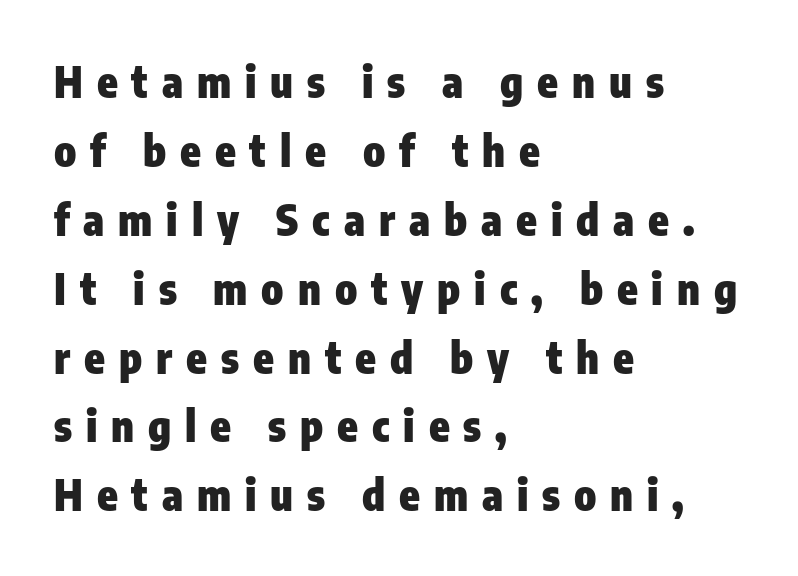
The image shows 42 px heavy, condensed sans-serif type, upright; set left-aligned, normal line spacing (1.64x), unusually wide letter spacing (+0.33 em), not underlined; low stroke contrast and a medium x-height.
